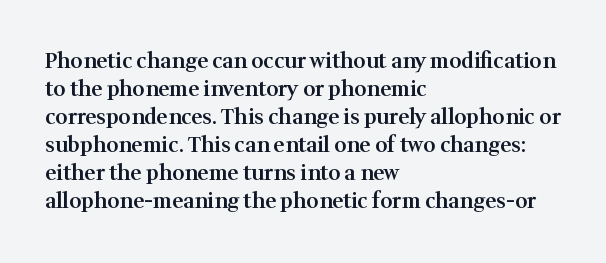
This is moderately heavy type, rendered in semibold. The baseline area is clear. The horizontal fit of the characters is conventional and even. Layout note: lines flush left.
